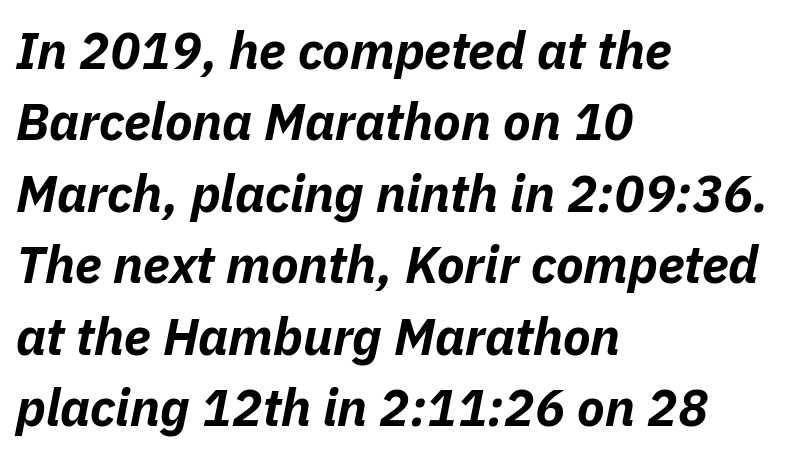
Q: Is the text bold? A: Yes.
Q: Is the text italic (slanted)? A: Yes, it leans right by about 11 degrees.
Q: Is the text underlined? A: No.
Q: How is the paragraph aligned? A: Left-aligned.
Q: Is the spacing between letters normal or unusually wide? A: Normal.
Q: Is the spacing between lines tight, normal or loose? A: Normal.
Q: Width (condensed, normal, or wide)? A: Normal.
Q: Stroke contrast? A: Low.
Q: x-height? A: Medium.
Q: Monospaced? A: No.
